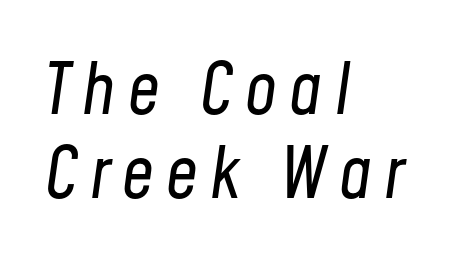
Q: Is the text bold? A: No.
Q: Is the text italic (slanted)? A: Yes, it leans right by about 8 degrees.
Q: Is the text underlined? A: No.
Q: How is the paragraph aligned? A: Left-aligned.
Q: Width (condensed, normal, or wide)? A: Condensed.
Q: Stroke contrast? A: Low.
Q: x-height? A: Medium.
Q: Monospaced? A: No.
